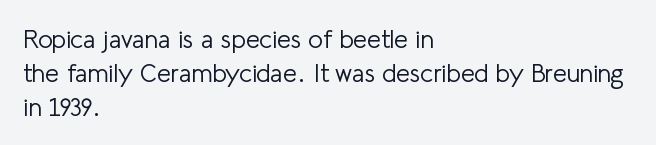
Q: Is the text bold? A: No.
Q: Is the text italic (slanted)? A: No, it is upright.
Q: Is the text underlined? A: No.
Q: How is the paragraph aligned? A: Left-aligned.
Q: Is the spacing between letters normal or unusually wide? A: Normal.
Q: Is the spacing between lines tight, normal or loose? A: Normal.
